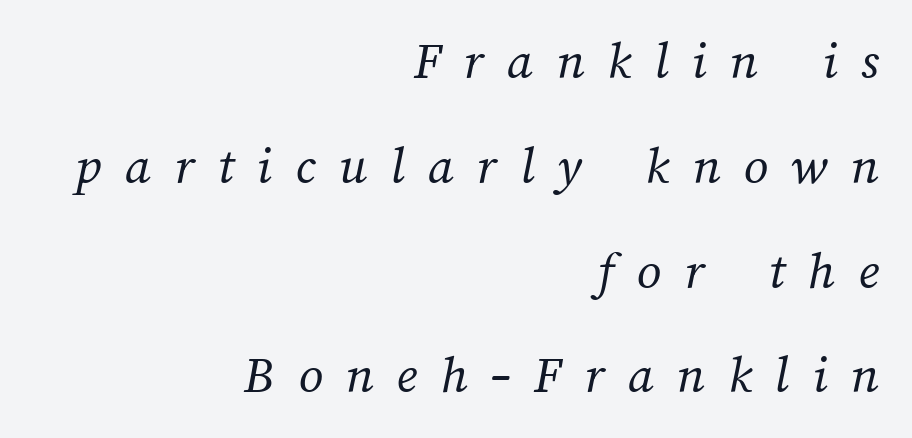
The image shows 54 px regular-weight type; set right-aligned, loose line spacing (1.94x), unusually wide letter spacing (+0.43 em), not underlined; medium stroke contrast and a medium x-height.
